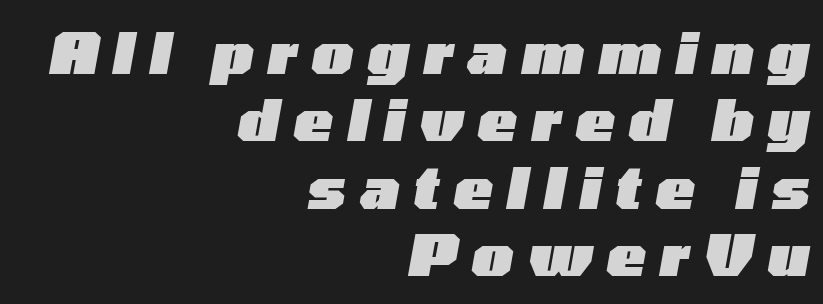
Q: Is the text bold? A: Yes.
Q: Is the text italic (slanted)? A: Yes, it leans right by about 10 degrees.
Q: Is the text underlined? A: No.
Q: How is the paragraph aligned? A: Right-aligned.
Q: Is the spacing between letters normal or unusually wide? A: Unusually wide.
Q: Width (condensed, normal, or wide)? A: Wide.
Q: Stroke contrast? A: Low.
Q: x-height? A: Medium.
Q: Monospaced? A: No.
